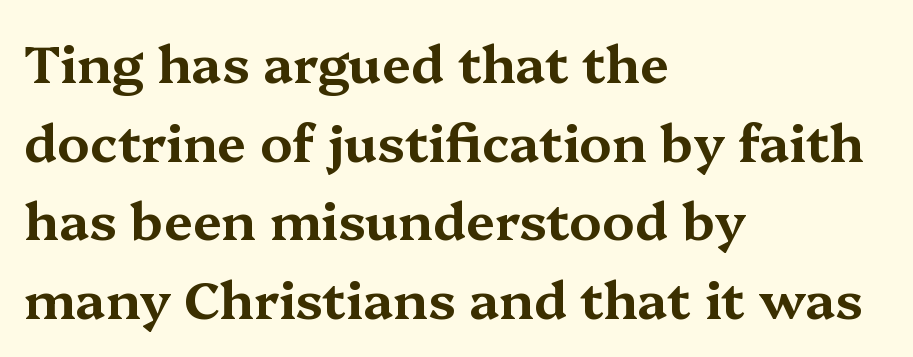
The image shows 52 px wide serif type, upright; set left-aligned, normal line spacing (1.51x), normal letter spacing, not underlined; medium stroke contrast and a medium x-height.
